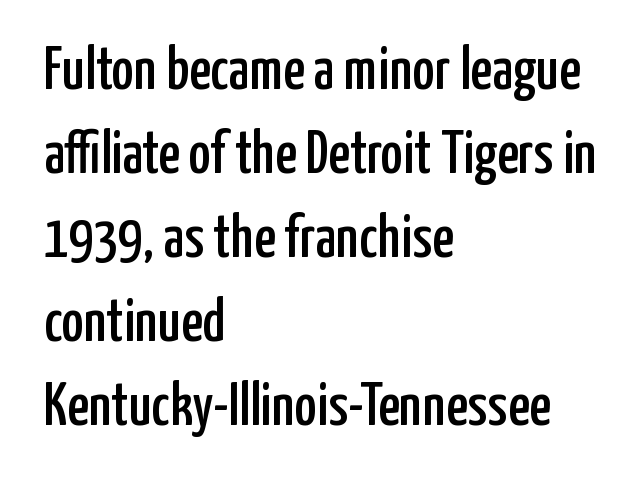
Q: Is the text italic (slanted)? A: No, it is upright.
Q: Is the typeface a serif or a sans-serif typeface? A: Sans-serif.
Q: Is the text underlined? A: No.
Q: How is the paragraph aligned? A: Left-aligned.
Q: Is the spacing between letters normal or unusually wide? A: Normal.
Q: Is the spacing between lines tight, normal or loose? A: Normal.
Q: Width (condensed, normal, or wide)? A: Condensed.
Q: Stroke contrast? A: Low.
Q: x-height? A: Medium.
Q: Monospaced? A: No.
